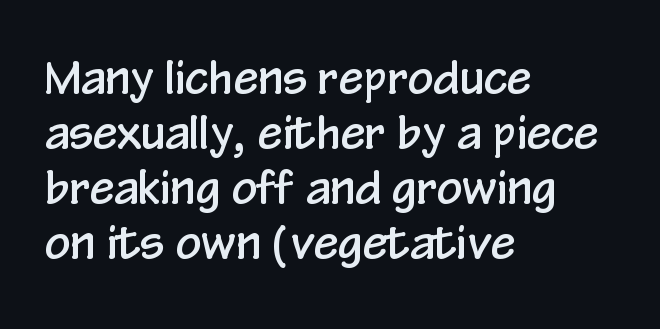
{"serif": "no", "italic": "no", "width": "condensed", "stroke_contrast": "low", "x_height": "medium", "monospaced": "no", "underline": "no", "align": "left", "line_spacing_ratio": 1.22, "letter_spacing": "normal", "letter_spacing_em": 0.0, "glyph_px": 45}
